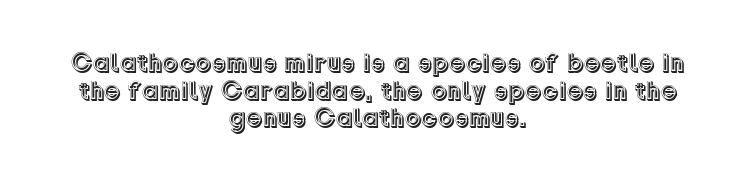
The rendering keeps characters at their native spacing. The paragraph shown floats in the horizontal middle. Underlining? Definitely not there. Vertical strokes here are truly vertical. The leading is snug, giving the passage a crowded texture.
